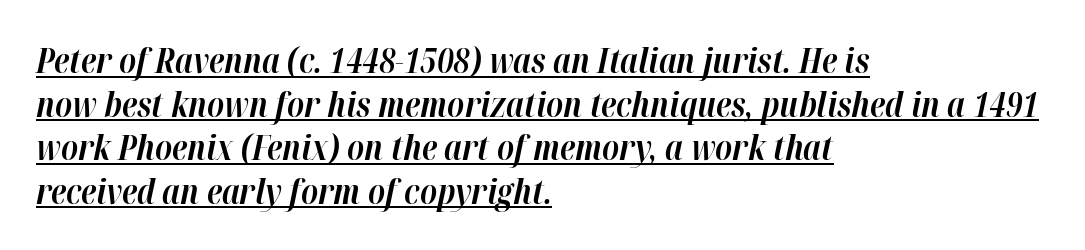
The image shows 34 px bold type, italic (leaning right); set left-aligned, normal line spacing (1.28x), normal letter spacing, underlined; high stroke contrast and a medium x-height.
